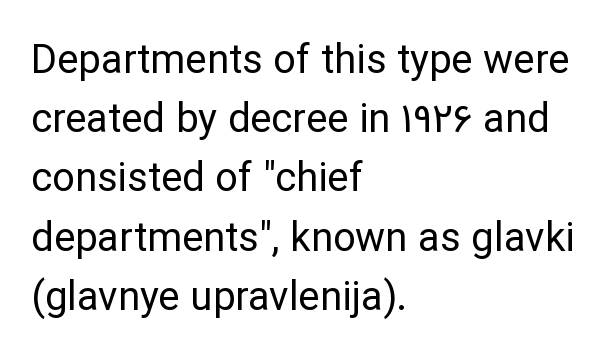
These lines stack with their left ends in a neat column. Each stroke keeps to a modest, everyday thickness or less. The glyphs are unaccompanied by any horizontal stroke below them. The face used here is a sans, in the tradition of grotesques and geometrics.
